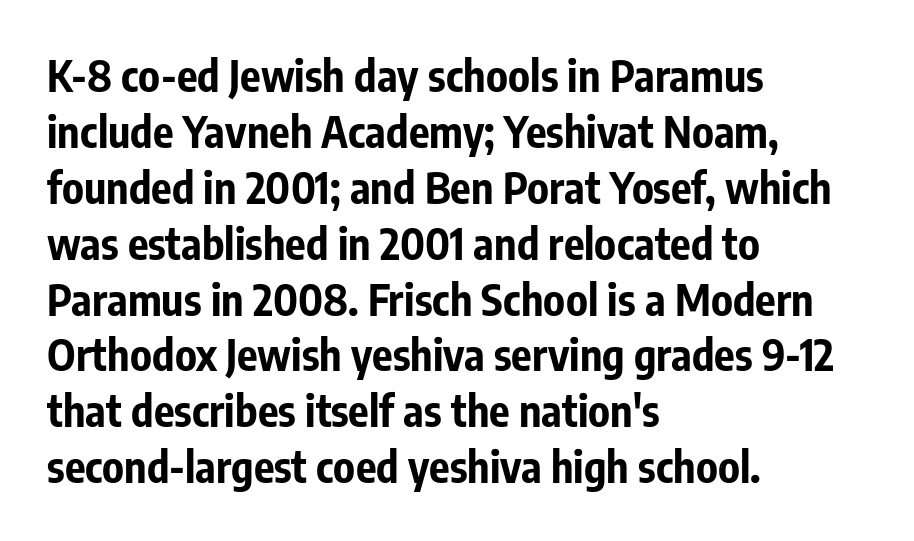
The image shows 43 px bold, condensed sans-serif type, upright; set left-aligned, normal line spacing (1.3x), normal letter spacing, not underlined; low stroke contrast and a medium x-height.
